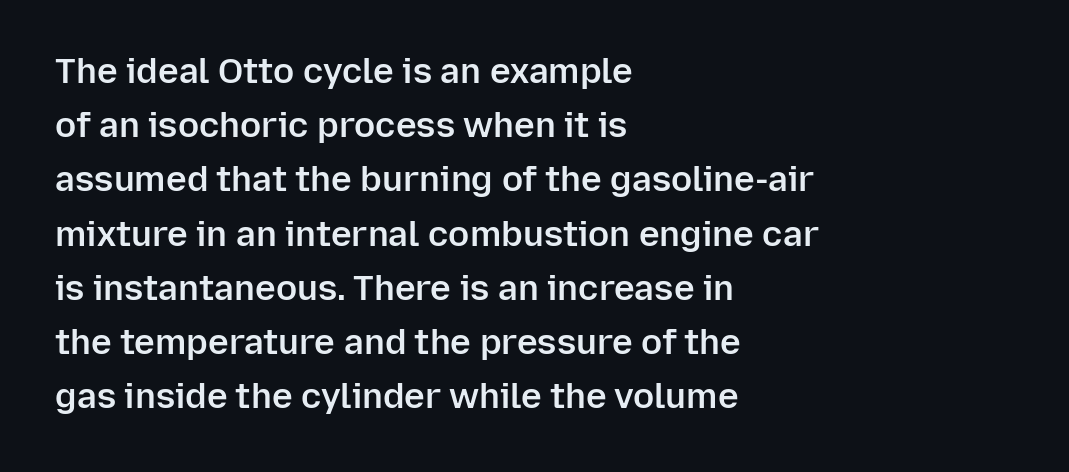
Q: Is the text bold? A: Semi-bold.
Q: Is the text italic (slanted)? A: No, it is upright.
Q: Is the typeface a serif or a sans-serif typeface? A: Sans-serif.
Q: Is the text underlined? A: No.
Q: How is the paragraph aligned? A: Left-aligned.
Q: Is the spacing between letters normal or unusually wide? A: Normal.
Q: Is the spacing between lines tight, normal or loose? A: Normal.
Q: Width (condensed, normal, or wide)? A: Normal.
Q: Stroke contrast? A: Low.
Q: x-height? A: Medium.
Q: Monospaced? A: No.
